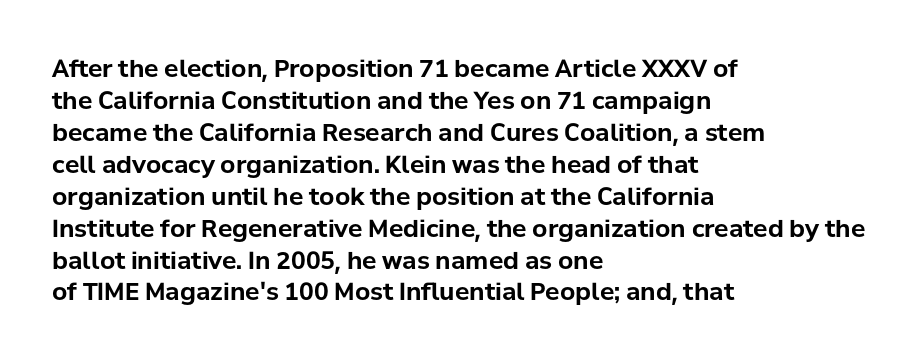
The image shows 24 px bold type, upright; set left-aligned, normal line spacing (1.33x), normal letter spacing, not underlined.
